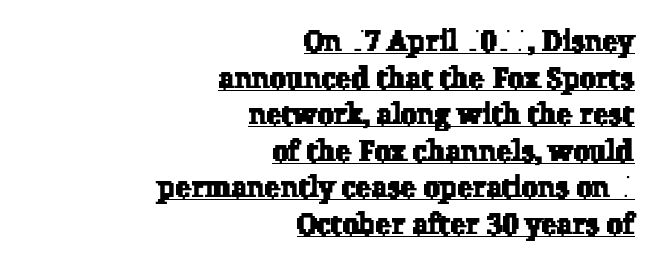
You could call the tracking neutral — neither tight nor loose. Each letter's strokes conclude with small projecting serifs. Students, observe: this is what conventionally led text looks like. The specimen includes a rule beneath the text block's lines.
